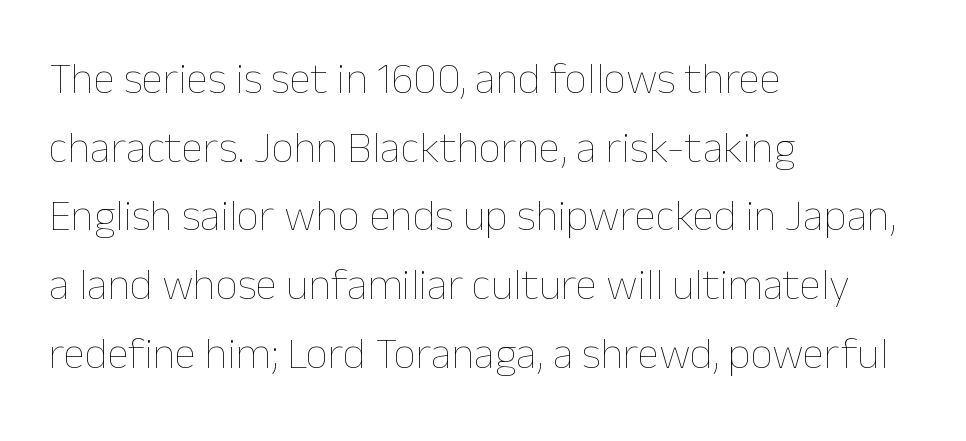
{"italic": "no", "bold": "no", "weight": "thin", "width": "normal", "stroke_contrast": "low", "x_height": "medium", "monospaced": "no", "underline": "no", "align": "left", "line_spacing": "normal", "line_spacing_ratio": 1.56, "letter_spacing": "normal", "letter_spacing_em": 0.0, "glyph_px": 44}
